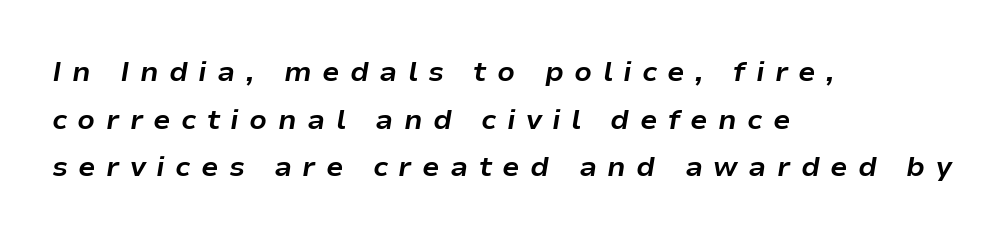
The image shows 28 px bold type, italic (leaning right); set left-aligned, normal line spacing (1.7x), unusually wide letter spacing (+0.37 em), not underlined; low stroke contrast and a medium x-height.
